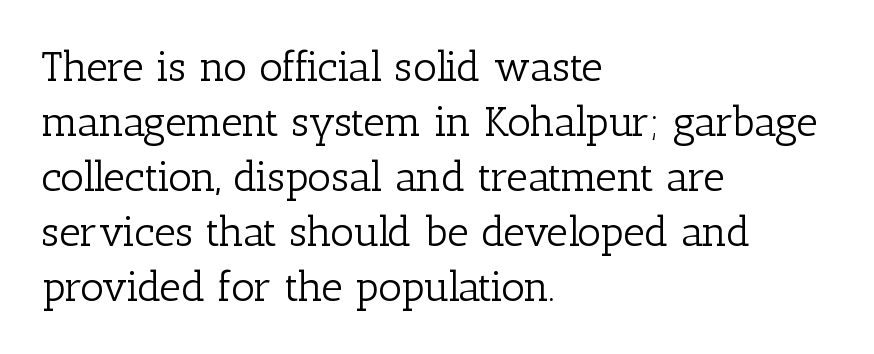
Q: Is the text bold? A: No.
Q: Is the text italic (slanted)? A: No, it is upright.
Q: Is the typeface a serif or a sans-serif typeface? A: Serif.
Q: Is the text underlined? A: No.
Q: How is the paragraph aligned? A: Left-aligned.
Q: Is the spacing between letters normal or unusually wide? A: Normal.
Q: Is the spacing between lines tight, normal or loose? A: Normal.
Q: Width (condensed, normal, or wide)? A: Normal.
Q: Stroke contrast? A: Low.
Q: x-height? A: Medium.
Q: Monospaced? A: No.
